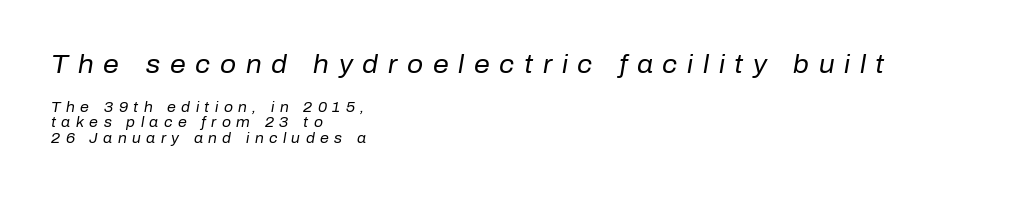
The image shows 25 px text type, italic (leaning right); set left-aligned, tight line spacing (1.11x), unusually wide letter spacing (+0.39 em), not underlined; the first (top) block is 1.79x larger.
